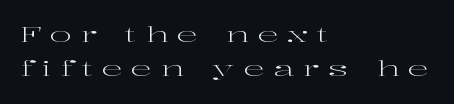
The image shows 21 px text type, upright; set left-aligned, normal line spacing (1.62x), unusually wide letter spacing (+0.42 em), not underlined.
